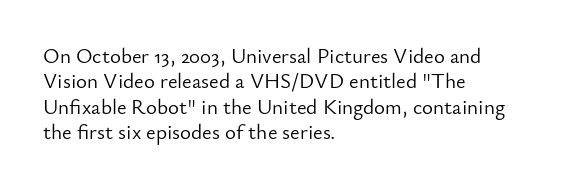
{"italic": "no", "bold": "no", "underline": "no", "align": "left", "line_spacing_ratio": 1.21, "letter_spacing": "normal", "letter_spacing_em": 0.0, "glyph_px": 21}
